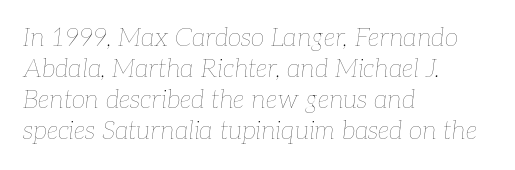
Q: Is the text bold? A: No.
Q: Is the text italic (slanted)? A: Yes, it leans right by about 7 degrees.
Q: Is the text underlined? A: No.
Q: How is the paragraph aligned? A: Left-aligned.
Q: Is the spacing between letters normal or unusually wide? A: Normal.
